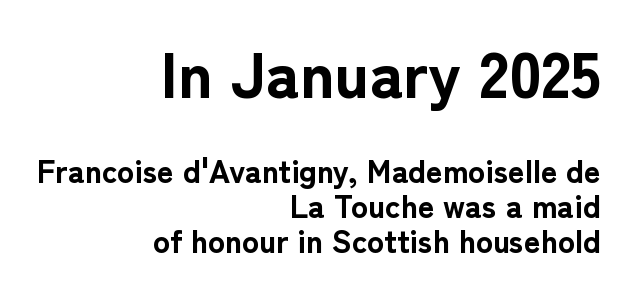
Note: larger setting up top, smaller setting below. A typesetter would call this proportional, since set widths differ per character. How would I describe the line gaps? Narrow and economical. The type is set solid horizontally, with unmodified tracking.
